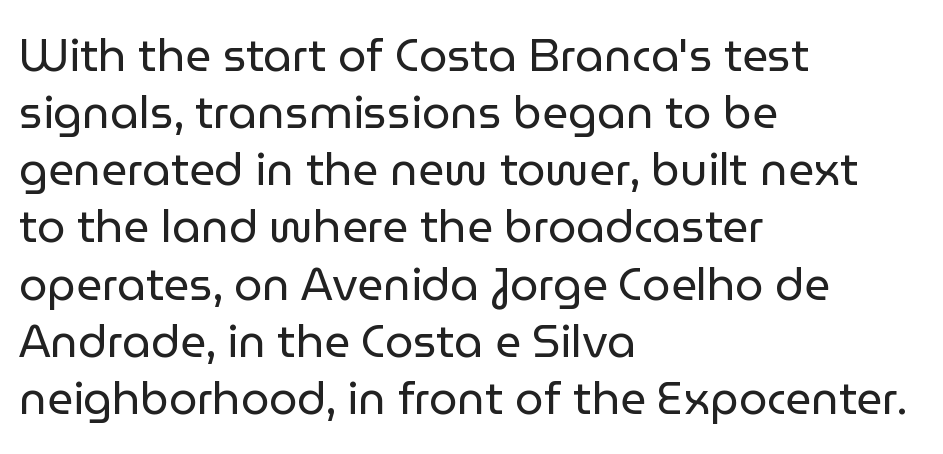
{"serif": "no", "italic": "no", "bold": "no", "weight": "regular", "width": "normal", "stroke_contrast": "low", "x_height": "medium", "monospaced": "no", "underline": "no", "align": "left", "line_spacing": "normal", "line_spacing_ratio": 1.27, "letter_spacing": "normal", "letter_spacing_em": 0.0, "glyph_px": 45}
